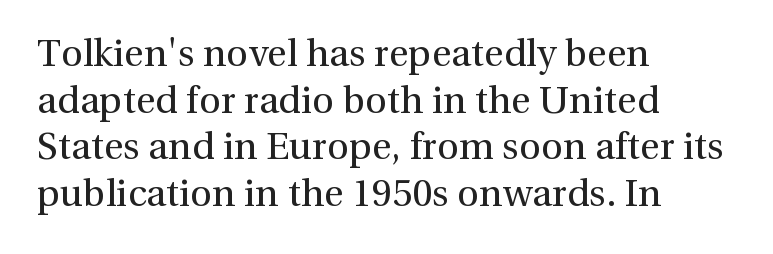
Q: Is the text bold? A: No.
Q: Is the text italic (slanted)? A: No, it is upright.
Q: Is the typeface a serif or a sans-serif typeface? A: Serif.
Q: Is the text underlined? A: No.
Q: How is the paragraph aligned? A: Left-aligned.
Q: Is the spacing between letters normal or unusually wide? A: Normal.
Q: Width (condensed, normal, or wide)? A: Normal.
Q: x-height? A: Medium.
Q: Monospaced? A: No.
